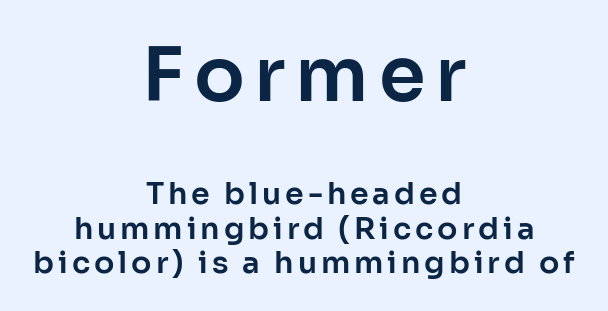
{"serif": "no", "italic": "no", "width": "normal", "stroke_contrast": "low", "x_height": "medium", "monospaced": "no", "underline": "no", "align": "center", "line_spacing": "tight", "line_spacing_ratio": 1.15, "larger_block": "first", "size_ratio": 2.5, "glyph_px": 75}
